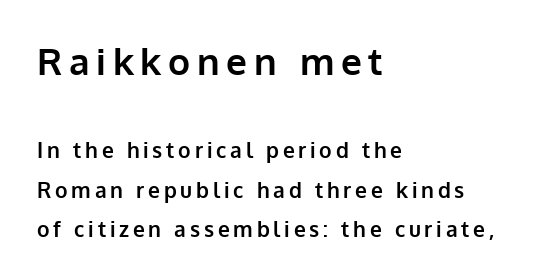
{"serif": "no", "italic": "no", "bold": "yes", "weight": "bold", "width": "normal", "stroke_contrast": "low", "x_height": "medium", "monospaced": "no", "underline": "no", "align": "left", "line_spacing_ratio": 1.88, "larger_block": "first", "size_ratio": 1.76, "glyph_px": 37}
